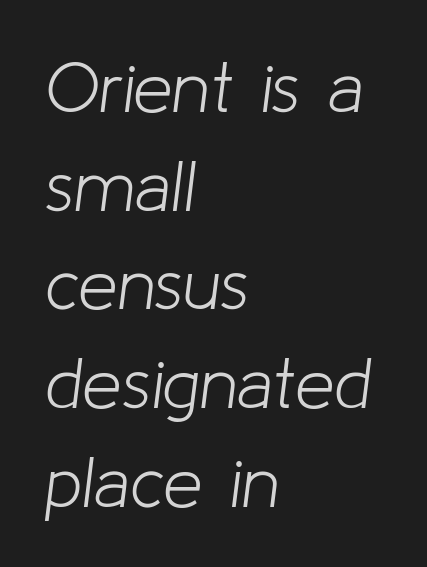
{"italic": "yes", "lean": "right", "slant_degrees": 8, "bold": "no", "weight": "light", "width": "normal", "stroke_contrast": "low", "x_height": "medium", "monospaced": "no", "underline": "no", "align": "left", "line_spacing": "normal", "line_spacing_ratio": 1.39, "letter_spacing": "normal", "letter_spacing_em": 0.0, "glyph_px": 71}
